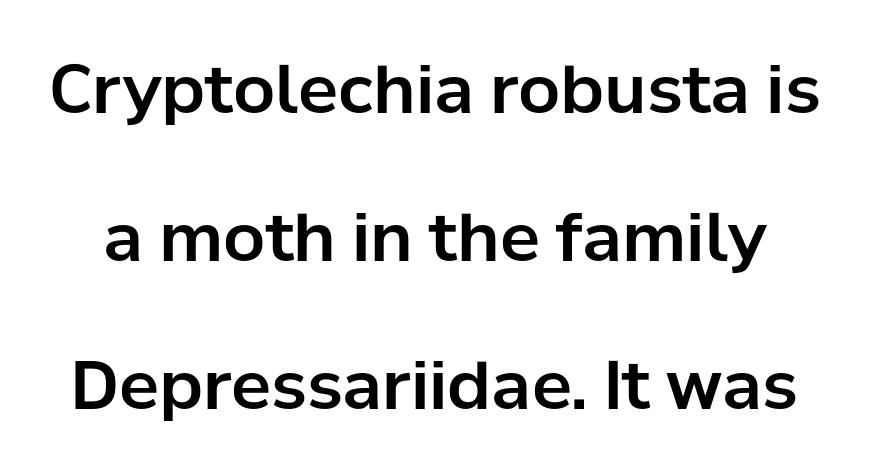
Q: Is the text italic (slanted)? A: No, it is upright.
Q: Is the typeface a serif or a sans-serif typeface? A: Sans-serif.
Q: Is the text underlined? A: No.
Q: Is the spacing between letters normal or unusually wide? A: Normal.
Q: Is the spacing between lines tight, normal or loose? A: Loose.
Q: Width (condensed, normal, or wide)? A: Normal.
Q: Stroke contrast? A: Low.
Q: x-height? A: Medium.
Q: Monospaced? A: No.
